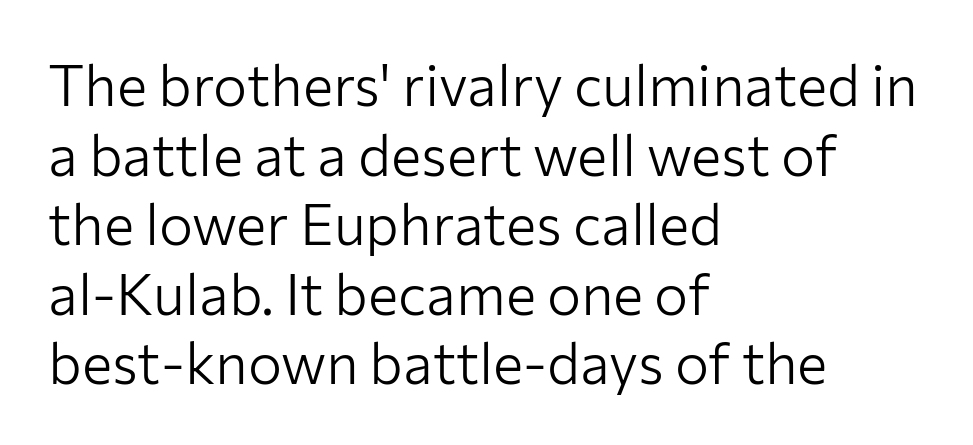
Unlike italic type, these characters show no tilt at all. The passage shown is typeset with a sans-serif family. In terms of letterspacing, this is plain default setting. Character widths vary here, with narrow letters taking less room than wide ones.
